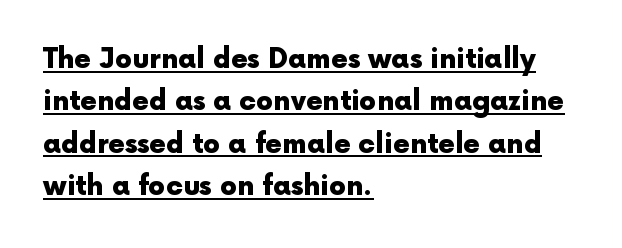
Honestly, the letter spacing is just normal — you wouldn't notice it. The letters stand upright; this is a roman face. Each glyph is drawn with heavy, bold strokes. These lines stack with their left ends in a neat column. You can see a thin bar hugging the bottom of the glyphs.
